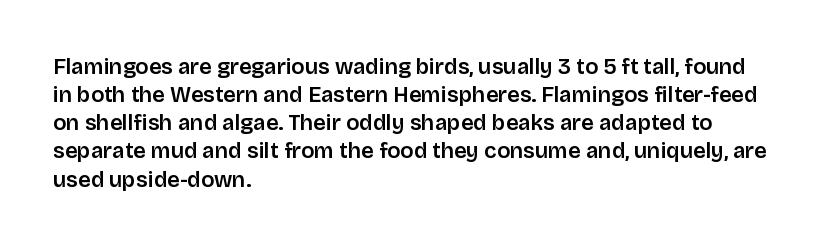
{"italic": "no", "bold": "semi", "underline": "no", "align": "left", "line_spacing": "normal", "line_spacing_ratio": 1.28, "letter_spacing": "normal", "letter_spacing_em": 0.0, "glyph_px": 22}
